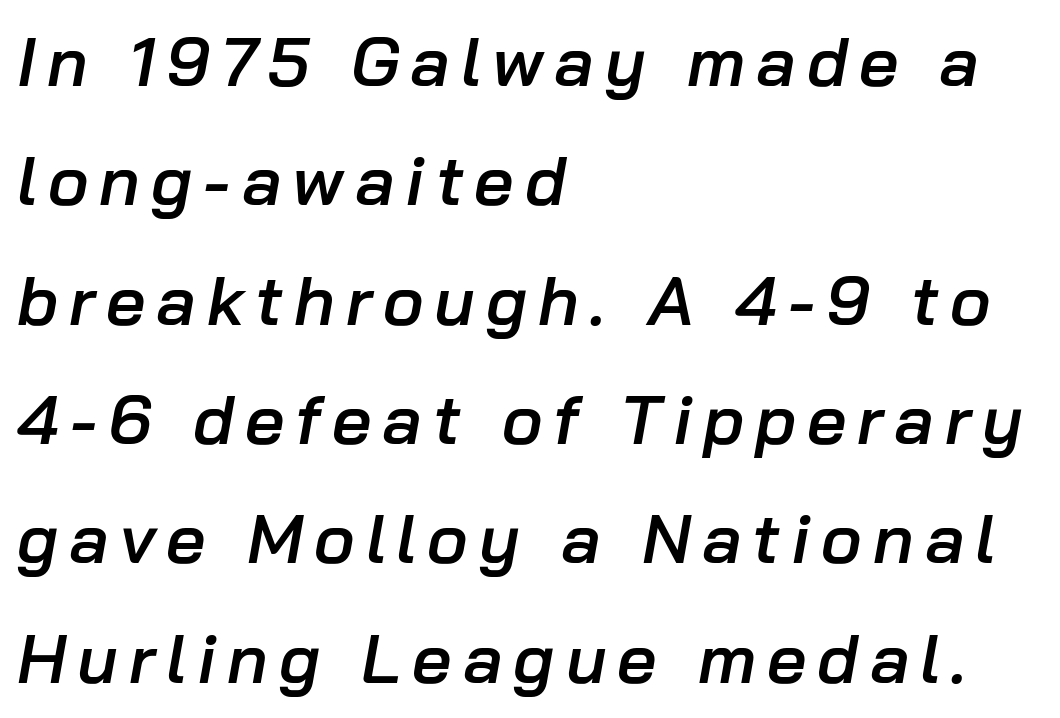
{"italic": "yes", "lean": "right", "slant_degrees": 10, "bold": "semi", "weight": "semibold", "width": "normal", "stroke_contrast": "low", "x_height": "medium", "monospaced": "no", "underline": "no", "align": "left", "line_spacing_ratio": 1.73, "glyph_px": 69}
